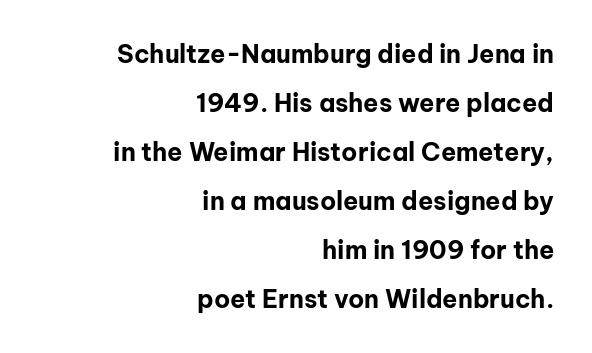
Plenty of ink on the page — the face is bold. Italic? Not at all — the glyphs are vertical. Tracking value appears to be zero — textbook default spacing. The paragraph has a hard right edge and a soft left edge. The vertical gap from one line to the next is large. Check under the words: just untouched page.
